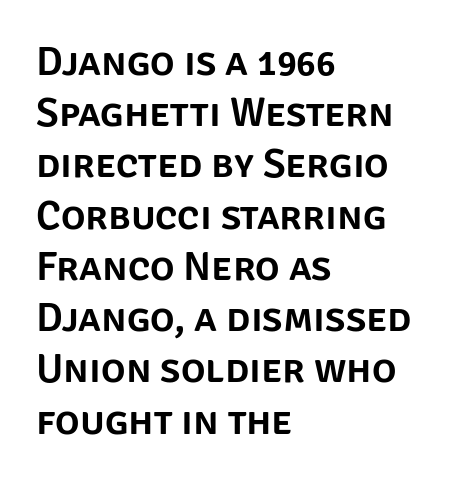
{"serif": "no", "italic": "no", "width": "normal", "stroke_contrast": "low", "x_height": "large", "monospaced": "no", "underline": "no", "align": "left", "line_spacing": "normal", "line_spacing_ratio": 1.25, "letter_spacing": "normal", "letter_spacing_em": 0.0, "glyph_px": 41}
